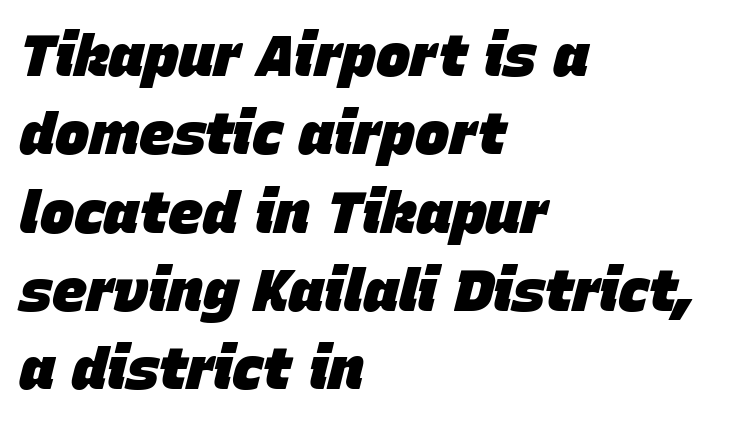
{"italic": "yes", "lean": "right", "slant_degrees": 15, "bold": "yes", "weight": "heavy", "width": "normal", "stroke_contrast": "low", "x_height": "large", "monospaced": "no", "underline": "no", "align": "left", "line_spacing": "normal", "line_spacing_ratio": 1.35, "letter_spacing": "normal", "letter_spacing_em": 0.0, "glyph_px": 58}
